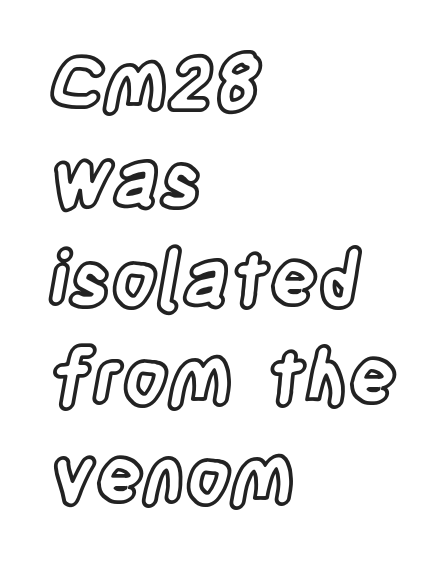
{"width": "condensed", "x_height": "large", "monospaced": "no", "underline": "no", "align": "left", "line_spacing": "normal", "line_spacing_ratio": 1.33, "letter_spacing": "normal", "letter_spacing_em": 0.0, "glyph_px": 74}
